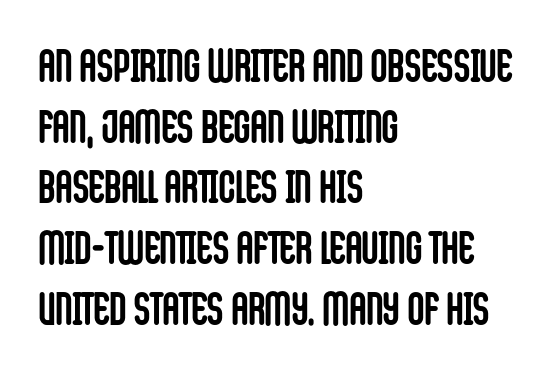
Check the space under the baseline: it is left empty. Each letter keeps its own natural width here, so spacing adapts to shape. What's the leading like? Ordinary, nothing unusual. If you drew a line through each stem, it would be perfectly vertical.
